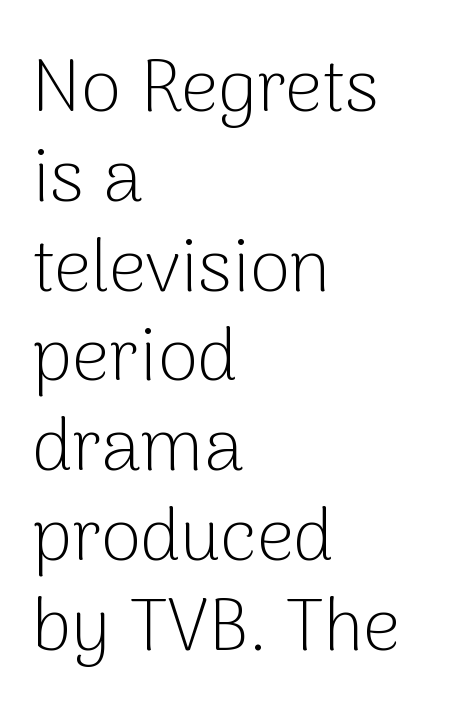
Q: Is the text bold? A: No.
Q: Is the text italic (slanted)? A: No, it is upright.
Q: Is the typeface a serif or a sans-serif typeface? A: Sans-serif.
Q: Is the text underlined? A: No.
Q: How is the paragraph aligned? A: Left-aligned.
Q: Is the spacing between letters normal or unusually wide? A: Normal.
Q: Width (condensed, normal, or wide)? A: Normal.
Q: Stroke contrast? A: Low.
Q: x-height? A: Medium.
Q: Monospaced? A: No.
